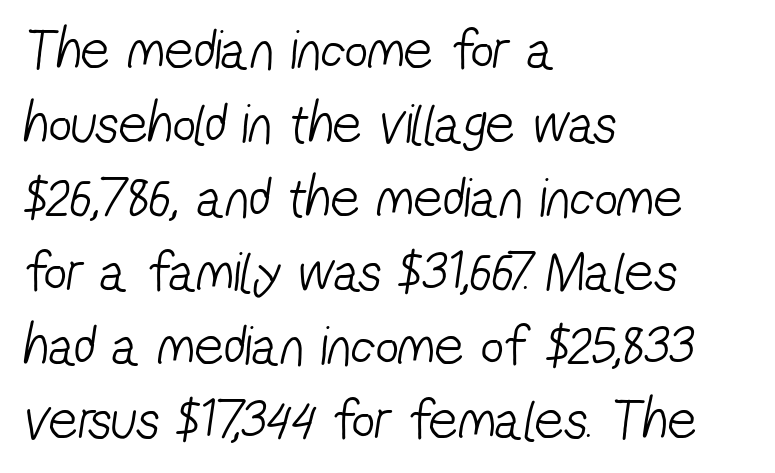
Q: Is the text bold? A: No.
Q: Is the typeface a serif or a sans-serif typeface? A: Sans-serif.
Q: Is the text underlined? A: No.
Q: How is the paragraph aligned? A: Left-aligned.
Q: Is the spacing between letters normal or unusually wide? A: Normal.
Q: Is the spacing between lines tight, normal or loose? A: Normal.
Q: Width (condensed, normal, or wide)? A: Condensed.
Q: Stroke contrast? A: Low.
Q: x-height? A: Medium.
Q: Monospaced? A: No.
